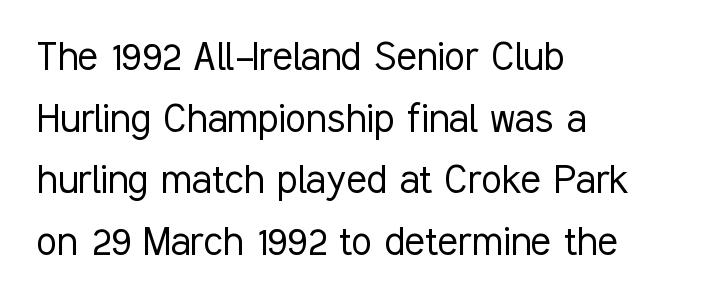
The image shows 47 px light, condensed sans-serif type, upright; set left-aligned, normal line spacing (1.31x), normal letter spacing, not underlined; low stroke contrast and a medium x-height.
